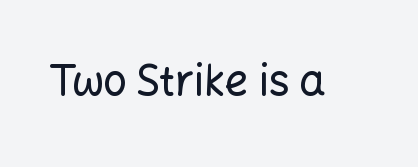
Is there any slant? The stems are plumb. Default kerning and tracking; the words read as compact shapes. Think of a printed novel: that variable character pitch is what you see here. You can tell from the bare stems that sans-serif type was used. Descenders are the only things crossing below the line.
